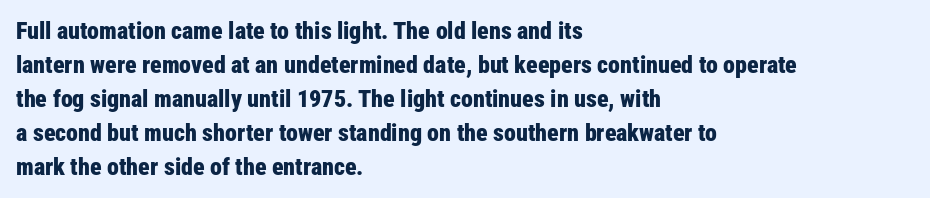
The image shows 24 px bold type, upright; set left-aligned, normal line spacing (1.42x), normal letter spacing, not underlined.
